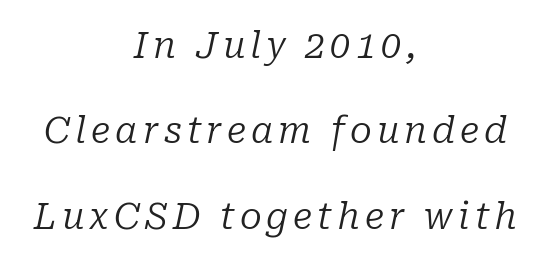
Q: Is the text bold? A: No.
Q: Is the text italic (slanted)? A: Yes, it leans right by about 10 degrees.
Q: Is the typeface a serif or a sans-serif typeface? A: Serif.
Q: Is the text underlined? A: No.
Q: How is the paragraph aligned? A: Centered.
Q: Is the spacing between lines tight, normal or loose? A: Loose.
Q: Width (condensed, normal, or wide)? A: Normal.
Q: Stroke contrast? A: Low.
Q: x-height? A: Medium.
Q: Monospaced? A: No.
